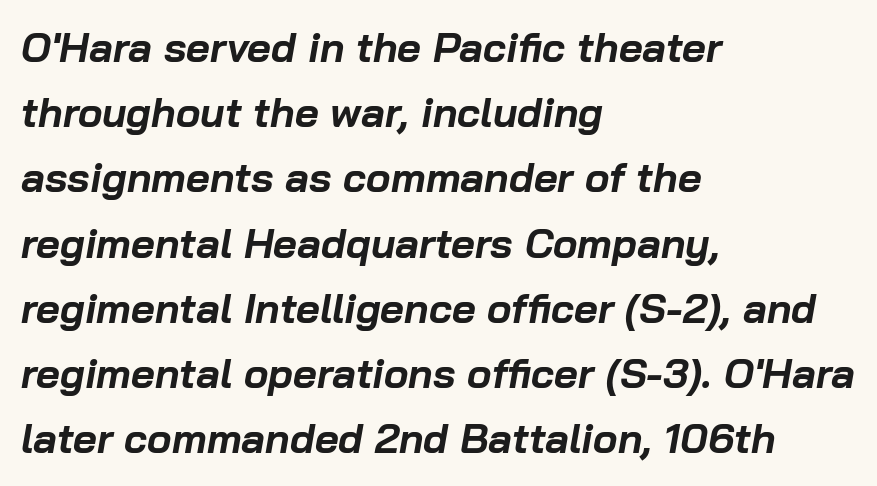
Q: Is the text bold? A: Yes.
Q: Is the text italic (slanted)? A: Yes, it leans right by about 10 degrees.
Q: Is the text underlined? A: No.
Q: How is the paragraph aligned? A: Left-aligned.
Q: Is the spacing between letters normal or unusually wide? A: Normal.
Q: Is the spacing between lines tight, normal or loose? A: Normal.
Q: Width (condensed, normal, or wide)? A: Normal.
Q: Stroke contrast? A: Low.
Q: x-height? A: Medium.
Q: Monospaced? A: No.
